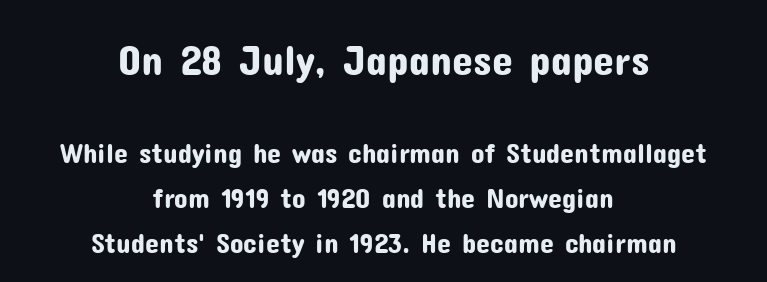
The image shows 42 px sans-serif type, upright; set centered, normal line spacing (1.62x), normal letter spacing, not underlined; the first (top) block is 1.5x larger; low stroke contrast and a medium x-height.
